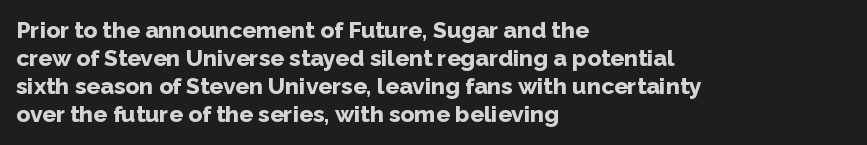
The image shows 23 px bold type, upright; set left-aligned, line spacing 1.22x, normal letter spacing, not underlined.
